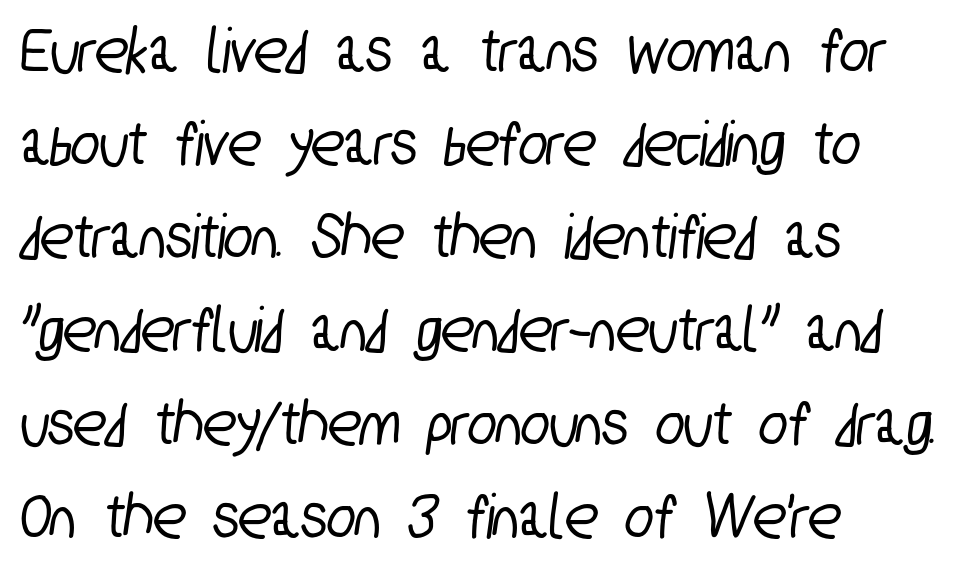
One-word summary of the alignment: left. Type style note: lacks serifs. Think of a printed novel: that variable character pitch is what you see here. The passage shown is not underscored anywhere. Line spacing here is normal.
